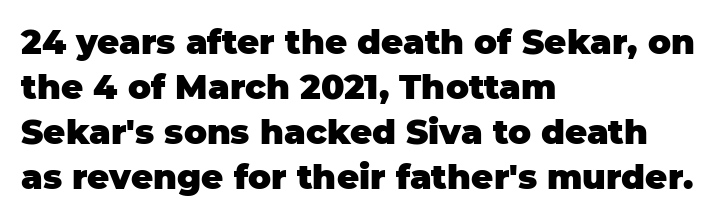
Visually the block forms a straight wall on the left and a jagged coastline on the right. Heavy-handed strokes throughout: this text is bold. The letters advance in unequal steps, a hallmark of proportional type. The space between consecutive lines is moderate. The characters display no serif detailing; their extremities are plain.
